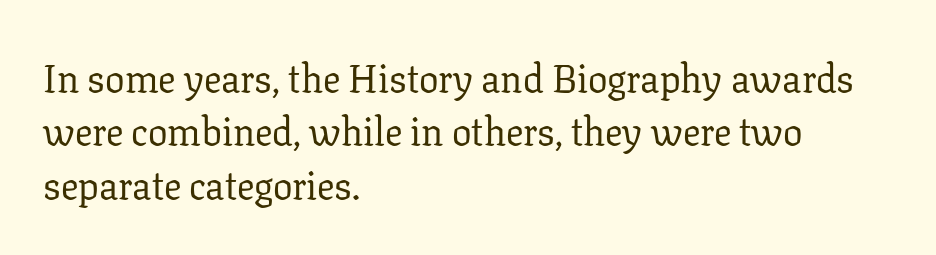
Q: Is the text bold? A: No.
Q: Is the text italic (slanted)? A: No, it is upright.
Q: Is the typeface a serif or a sans-serif typeface? A: Serif.
Q: Is the text underlined? A: No.
Q: How is the paragraph aligned? A: Left-aligned.
Q: Is the spacing between letters normal or unusually wide? A: Normal.
Q: Is the spacing between lines tight, normal or loose? A: Normal.
Q: Width (condensed, normal, or wide)? A: Normal.
Q: Stroke contrast? A: Low.
Q: x-height? A: Medium.
Q: Monospaced? A: No.
